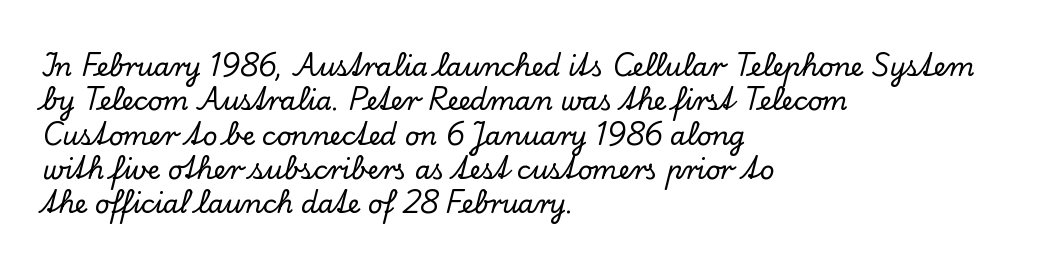
The image shows 26 px text type; set left-aligned, normal line spacing (1.32x), normal letter spacing, not underlined.
